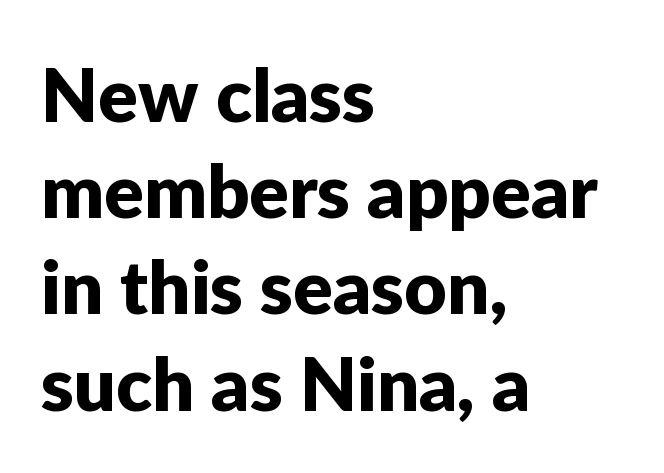
{"serif": "no", "italic": "no", "width": "normal", "stroke_contrast": "low", "x_height": "medium", "monospaced": "no", "underline": "no", "align": "left", "line_spacing": "normal", "line_spacing_ratio": 1.3, "letter_spacing": "normal", "letter_spacing_em": 0.0, "glyph_px": 74}
